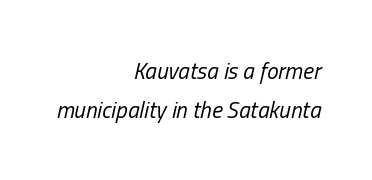
The vertical gap from one line to the next is medium. Bold? No — there's no thickening of the strokes. The passage shown leans; its letterforms are oblique. Each row of text sits above clean, open space.
